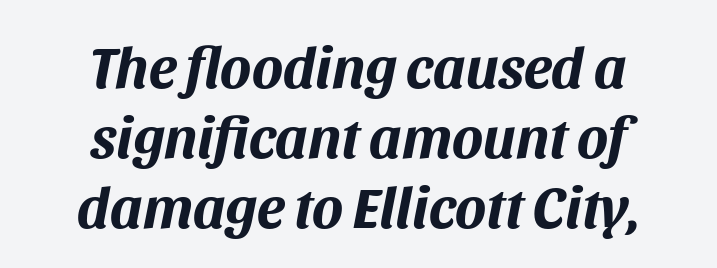
The whole block is typeset with a tilt. Does extra space separate the letters? No, they use regular spacing. Notice how the passage keeps no hard edge, just a central spine. The specimen omits any rule beneath the text block's lines. The passage shown is typed in a proportional face where columns would drift.
